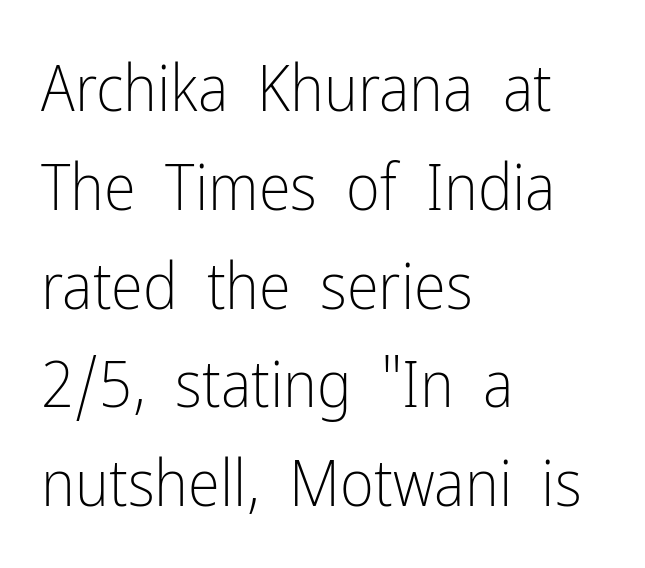
Q: Is the text bold? A: No.
Q: Is the text italic (slanted)? A: No, it is upright.
Q: Is the typeface a serif or a sans-serif typeface? A: Sans-serif.
Q: Is the text underlined? A: No.
Q: How is the paragraph aligned? A: Left-aligned.
Q: Is the spacing between letters normal or unusually wide? A: Normal.
Q: Is the spacing between lines tight, normal or loose? A: Normal.
Q: Width (condensed, normal, or wide)? A: Condensed.
Q: Stroke contrast? A: Low.
Q: x-height? A: Medium.
Q: Monospaced? A: No.
